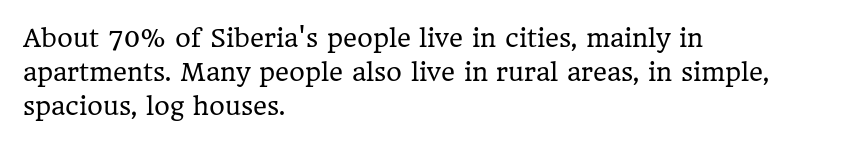
Just letters on the line, the space beneath them empty. The lines sit at an ordinary, default distance from one another. Reading down the block, your eye returns to a fixed left position each line. Think standard paragraph weight, or any step lighter than that.
